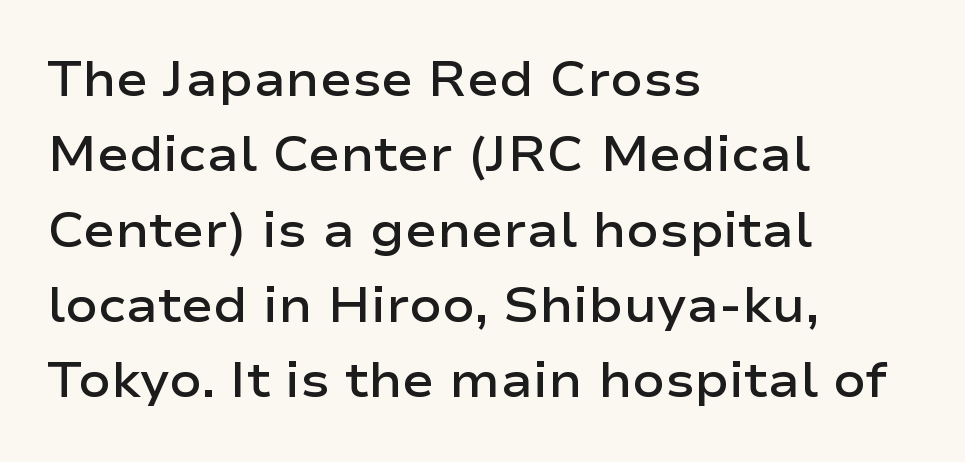
The image shows 48 px semibold, wide sans-serif type, upright; set left-aligned, normal line spacing (1.57x), normal letter spacing, not underlined; low stroke contrast and a medium x-height.
